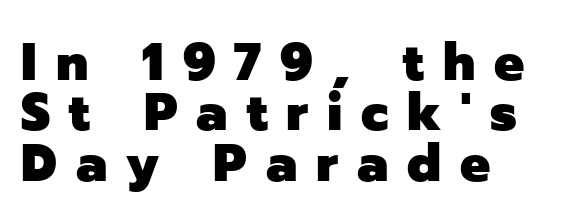
Thick stems and heavy bowls — unmistakably bold. Inter-character spacing is expanded well beyond the font's built-in metrics. Notice how the passage keeps a crisp vertical edge on the left only. Bare-footed words on every line. Examine the stroke ends and you'll find no serifs.
